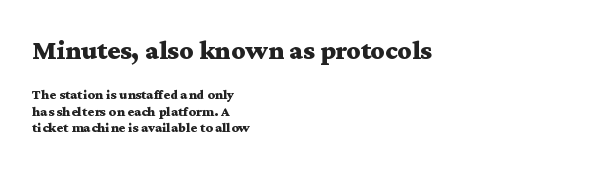
{"italic": "no", "bold": "yes", "underline": "no", "align": "left", "line_spacing_ratio": 1.18, "letter_spacing": "normal", "letter_spacing_em": 0.0, "larger_block": "first", "size_ratio": 1.93, "glyph_px": 27}
